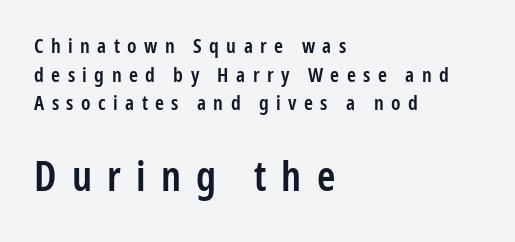
Q: Is the text bold? A: Semi-bold.
Q: Is the text italic (slanted)? A: No, it is upright.
Q: Is the typeface a serif or a sans-serif typeface? A: Sans-serif.
Q: Is the text underlined? A: No.
Q: How is the paragraph aligned? A: Left-aligned.
Q: Is the spacing between letters normal or unusually wide? A: Unusually wide.
Q: Is the spacing between lines tight, normal or loose? A: Normal.
Q: Which block of text is set in a larger size, the first (top) or the second (bottom)? A: The second (bottom) one.
Q: Width (condensed, normal, or wide)? A: Condensed.
Q: Stroke contrast? A: Low.
Q: x-height? A: Medium.
Q: Monospaced? A: No.
